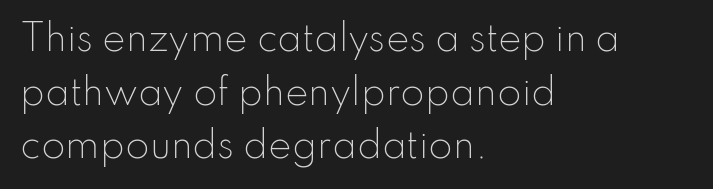
The typeface chosen for these lines omits serifs. Characters remain perfectly vertical along every line. The letters look calm and open, with moderate or lighter stems. These lines stack with their left ends in a neat column.
